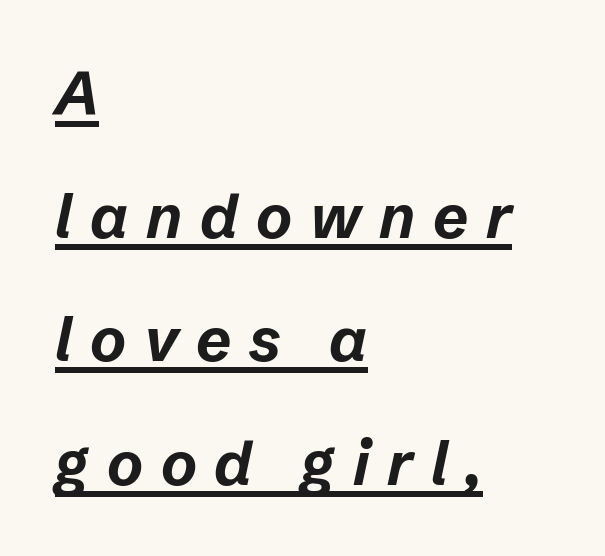
{"italic": "yes", "lean": "right", "slant_degrees": 12, "bold": "yes", "weight": "bold", "width": "normal", "stroke_contrast": "low", "x_height": "medium", "monospaced": "no", "underline": "yes", "align": "left", "line_spacing": "loose", "line_spacing_ratio": 2.02, "letter_spacing": "wide", "letter_spacing_em": 0.29, "glyph_px": 61}
